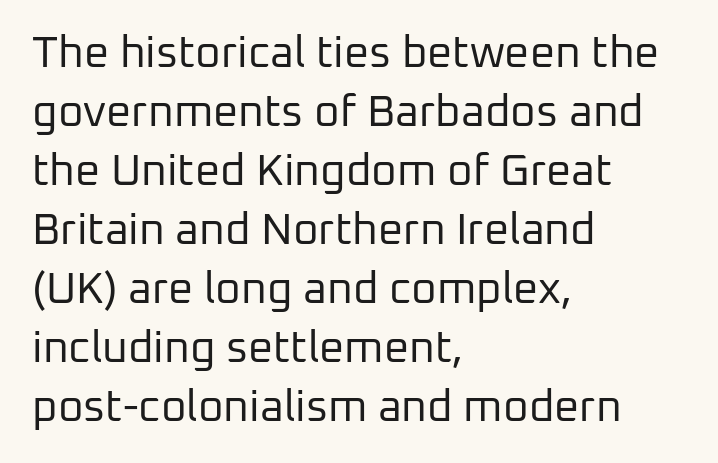
The image shows 44 px regular-weight sans-serif type, upright; set left-aligned, normal line spacing (1.34x), normal letter spacing, not underlined; low stroke contrast and a medium x-height.
